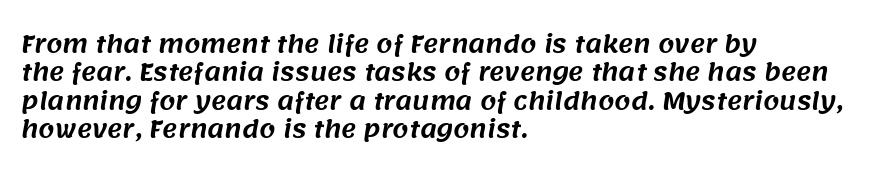
{"underline": "no", "align": "left", "line_spacing_ratio": 1.23, "letter_spacing": "normal", "letter_spacing_em": 0.0, "glyph_px": 23}
